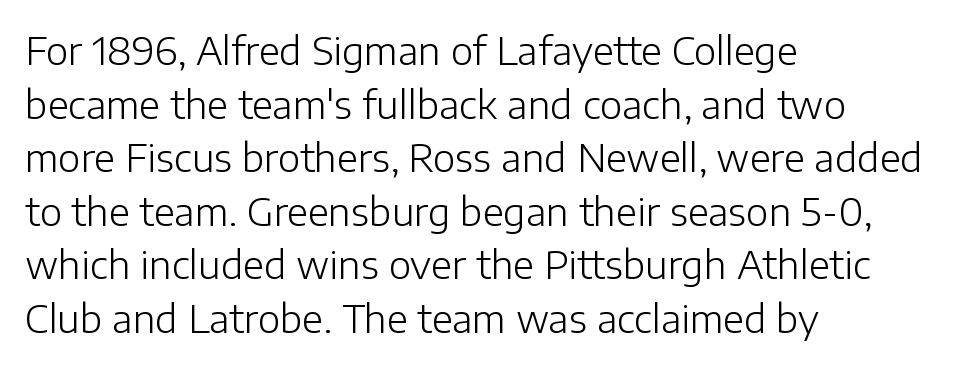
Students, note that the glyphs here touch the page at normal intervals. The rendering anchors every line to the left-hand side. Horizontal bands of white between lines are of average thickness. Style check: upright. The strokes are not fattened; the text isn't bold. You can tell from the bare stems that sans-serif type was used.
